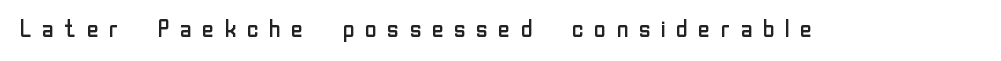
Q: Is the text bold? A: No.
Q: Is the text italic (slanted)? A: No, it is upright.
Q: Is the text underlined? A: No.
Q: Is the spacing between letters normal or unusually wide? A: Unusually wide.
